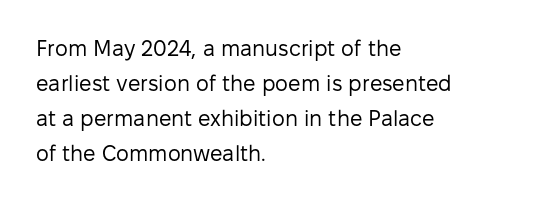
The image shows 22 px text type, upright; set left-aligned, normal line spacing (1.59x), normal letter spacing, not underlined.
